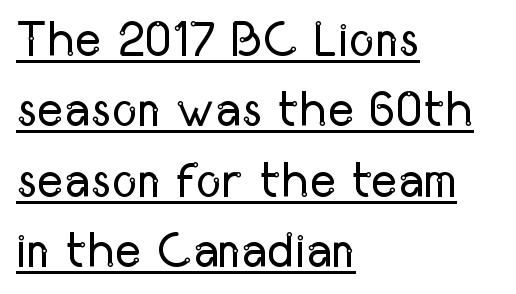
The image shows 50 px regular-weight, condensed sans-serif type, upright; set left-aligned, normal line spacing (1.41x), normal letter spacing, underlined; low stroke contrast and a medium x-height.
